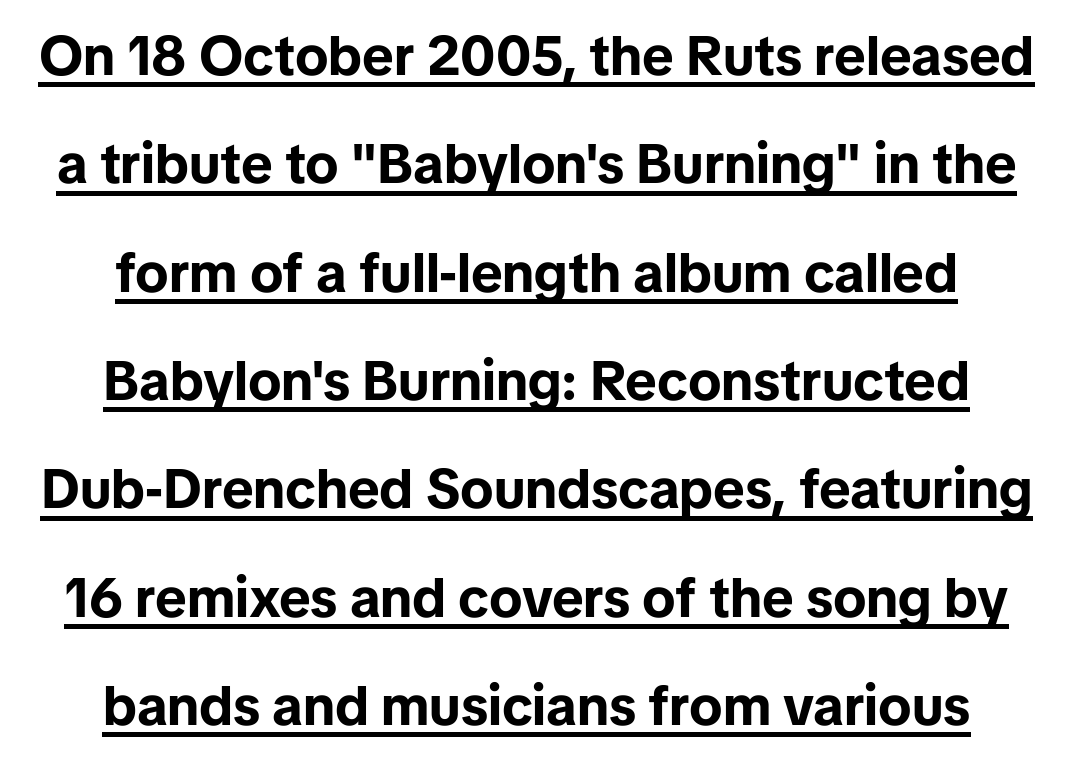
{"serif": "no", "italic": "no", "bold": "yes", "weight": "bold", "width": "normal", "stroke_contrast": "low", "x_height": "medium", "monospaced": "no", "underline": "yes", "align": "center", "line_spacing": "loose", "line_spacing_ratio": 1.97, "letter_spacing": "normal", "letter_spacing_em": 0.0, "glyph_px": 55}
